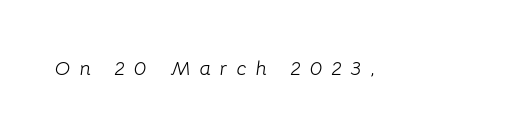
{"italic": "yes", "lean": "right", "slant_degrees": 8, "bold": "no", "underline": "no", "letter_spacing": "wide", "letter_spacing_em": 0.46, "glyph_px": 20}
